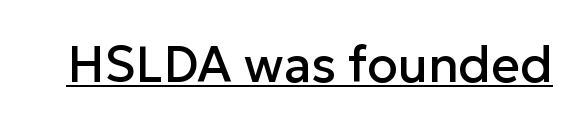
{"serif": "no", "italic": "no", "width": "normal", "stroke_contrast": "low", "x_height": "medium", "monospaced": "no", "underline": "yes", "letter_spacing": "normal", "letter_spacing_em": 0.0, "glyph_px": 50}
